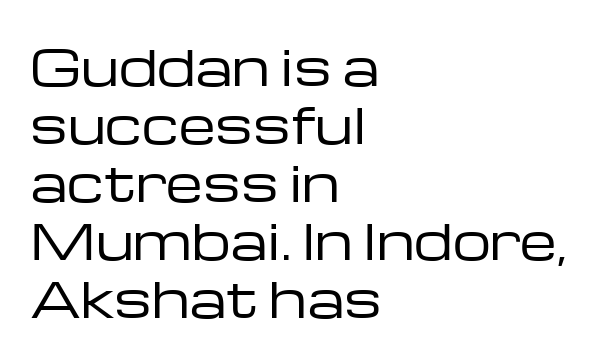
The image shows 48 px regular-weight, wide sans-serif type, upright; set left-aligned, line spacing 1.21x, normal letter spacing, not underlined; low stroke contrast and a medium x-height.
